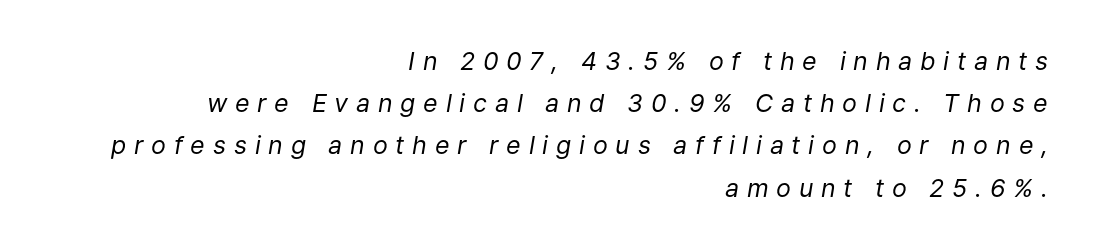
Q: Is the text bold? A: No.
Q: Is the text italic (slanted)? A: Yes, it leans right by about 9 degrees.
Q: Is the text underlined? A: No.
Q: How is the paragraph aligned? A: Right-aligned.
Q: Is the spacing between letters normal or unusually wide? A: Unusually wide.
Q: Is the spacing between lines tight, normal or loose? A: Normal.
